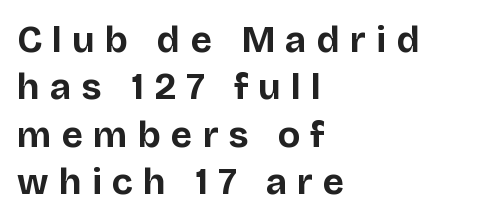
{"serif": "no", "italic": "no", "bold": "yes", "weight": "bold", "width": "normal", "stroke_contrast": "low", "x_height": "large", "monospaced": "no", "underline": "no", "align": "left", "line_spacing": "normal", "line_spacing_ratio": 1.28, "letter_spacing": "wide", "letter_spacing_em": 0.28, "glyph_px": 37}
